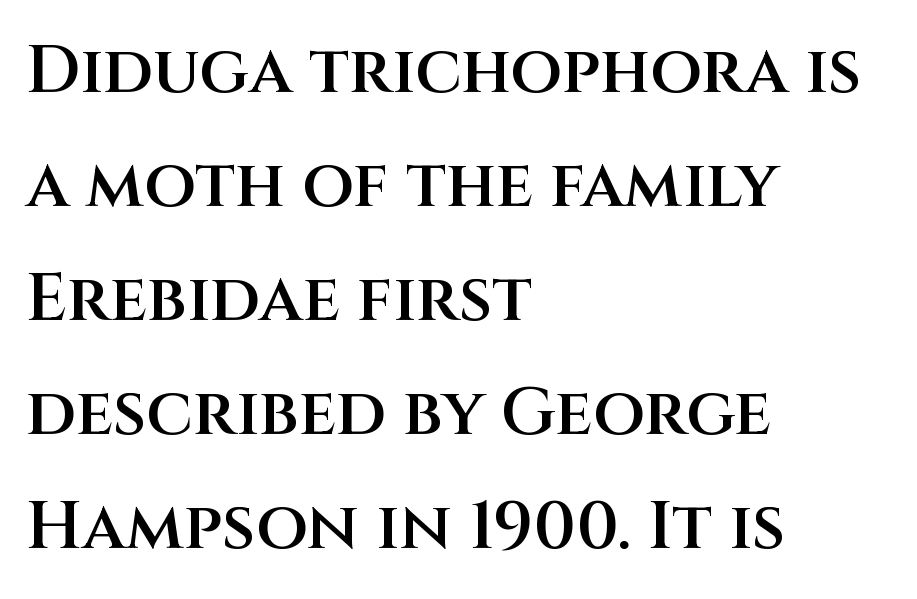
Casual observation: everything's shoved over to the left. Reading down the column, the eye jumps a familiar distance to each next line. The strokes are fattened partway — semibold, not bold. The lettering holds an erect, upright posture throughout.
